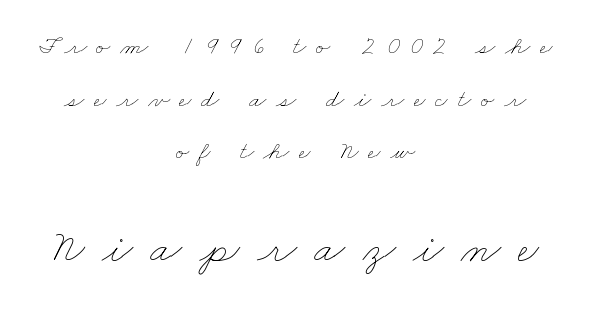
Q: Is the text bold? A: No.
Q: Is the text underlined? A: No.
Q: How is the paragraph aligned? A: Centered.
Q: Is the spacing between letters normal or unusually wide? A: Unusually wide.
Q: Is the spacing between lines tight, normal or loose? A: Loose.
Q: Which block of text is set in a larger size, the first (top) or the second (bottom)? A: The second (bottom) one.
Q: Width (condensed, normal, or wide)? A: Wide.
Q: Stroke contrast? A: Low.
Q: x-height? A: Small.
Q: Monospaced? A: No.
